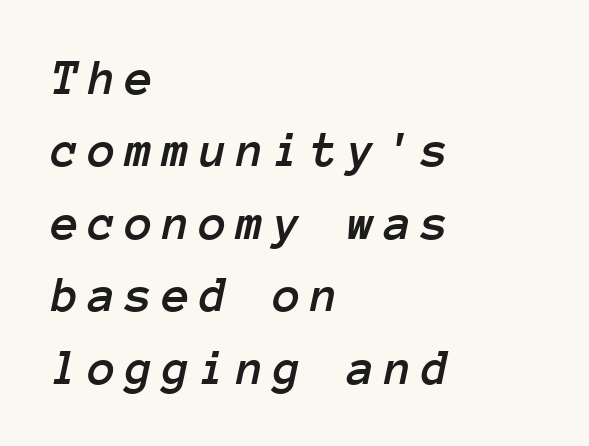
Horizontal bands of white between lines are of average thickness. Emphasis-style slanted type is in use. These lines are set flush left with a ragged right edge. Only glyphs here, with clear space below each row. Note the uniform advance width — an 'i' takes as much space as an 'm'.
